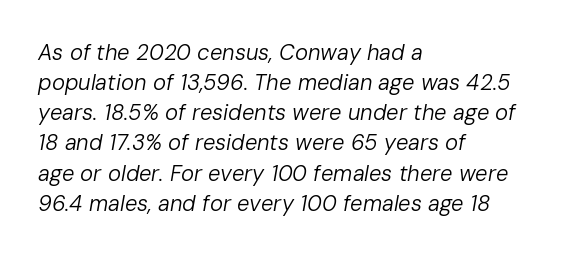
Does extra space separate the letters? No, they use regular spacing. These lines were composed using italics. Summary of vertical rhythm: regular, with standard interline spacing. The rag falls on the right side of this text block. Weight: not bold — regular or lighter.
